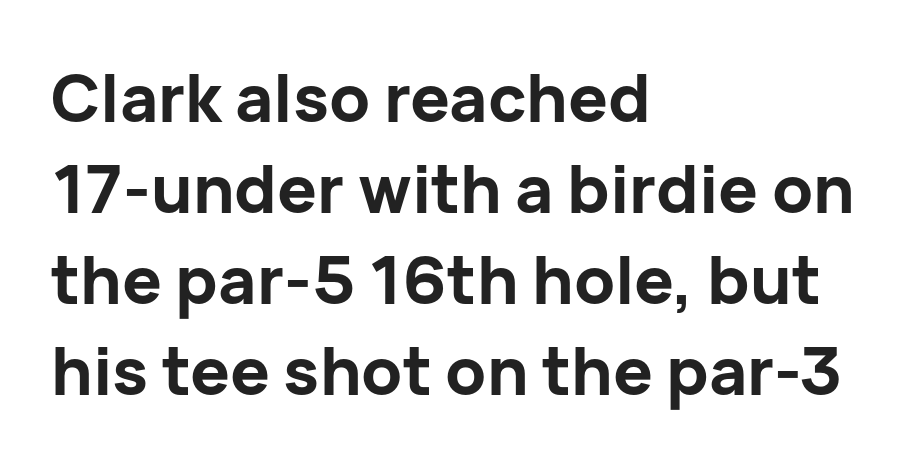
The image shows 66 px bold sans-serif type, upright; set left-aligned, normal line spacing (1.38x), normal letter spacing, not underlined; low stroke contrast and a medium x-height.
